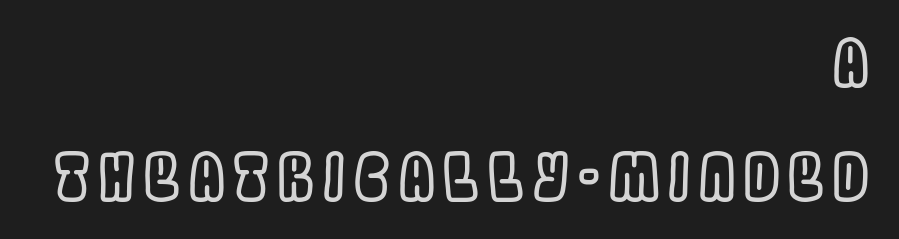
{"italic": "no", "width": "condensed", "x_height": "large", "monospaced": "no", "underline": "no", "align": "right", "line_spacing_ratio": 1.78, "glyph_px": 64}
